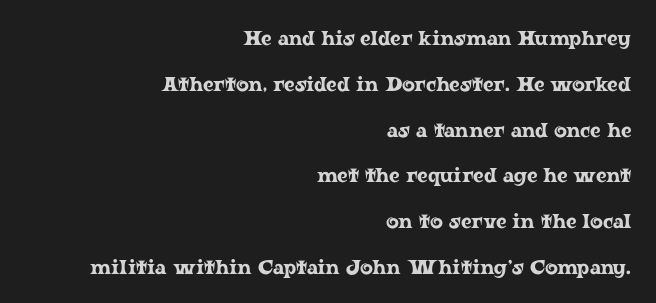
Q: Is the text italic (slanted)? A: No, it is upright.
Q: Is the text underlined? A: No.
Q: How is the paragraph aligned? A: Right-aligned.
Q: Is the spacing between letters normal or unusually wide? A: Normal.
Q: Is the spacing between lines tight, normal or loose? A: Loose.
